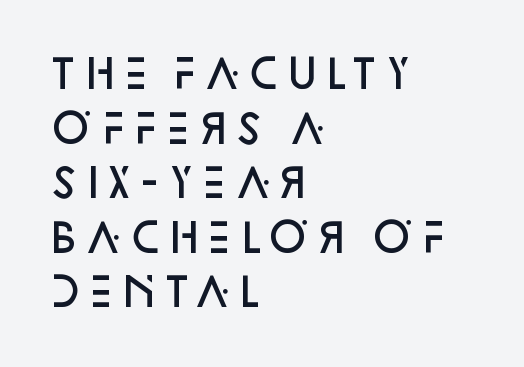
The image shows 39 px semibold sans-serif type, upright; set left-aligned, normal line spacing (1.4x), normal letter spacing, not underlined; low stroke contrast and a large x-height.
